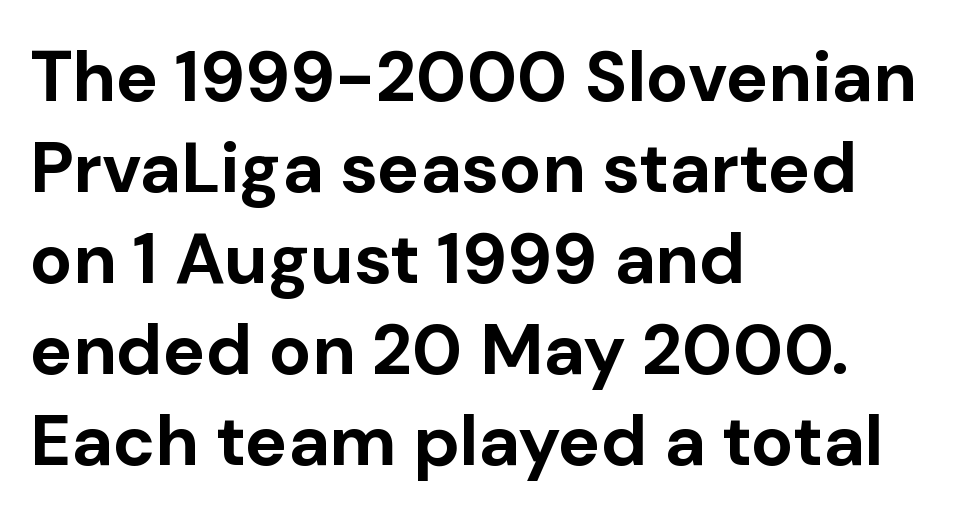
{"serif": "no", "italic": "no", "bold": "yes", "weight": "bold", "width": "normal", "stroke_contrast": "low", "x_height": "medium", "monospaced": "no", "underline": "no", "align": "left", "line_spacing": "normal", "line_spacing_ratio": 1.28, "letter_spacing": "normal", "letter_spacing_em": 0.0, "glyph_px": 71}
